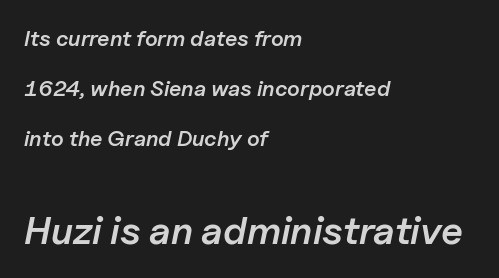
Q: Is the text bold? A: Semi-bold.
Q: Is the text italic (slanted)? A: Yes, it leans right by about 11 degrees.
Q: Is the text underlined? A: No.
Q: How is the paragraph aligned? A: Left-aligned.
Q: Is the spacing between letters normal or unusually wide? A: Normal.
Q: Is the spacing between lines tight, normal or loose? A: Loose.
Q: Which block of text is set in a larger size, the first (top) or the second (bottom)? A: The second (bottom) one.
Q: Width (condensed, normal, or wide)? A: Normal.
Q: Stroke contrast? A: Low.
Q: x-height? A: Medium.
Q: Monospaced? A: No.
